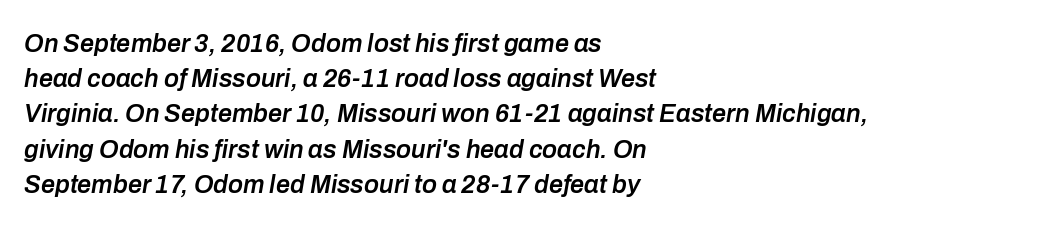
Q: Is the text bold? A: Semi-bold.
Q: Is the text italic (slanted)? A: Yes, it leans right by about 10 degrees.
Q: Is the text underlined? A: No.
Q: How is the paragraph aligned? A: Left-aligned.
Q: Is the spacing between letters normal or unusually wide? A: Normal.
Q: Is the spacing between lines tight, normal or loose? A: Normal.
